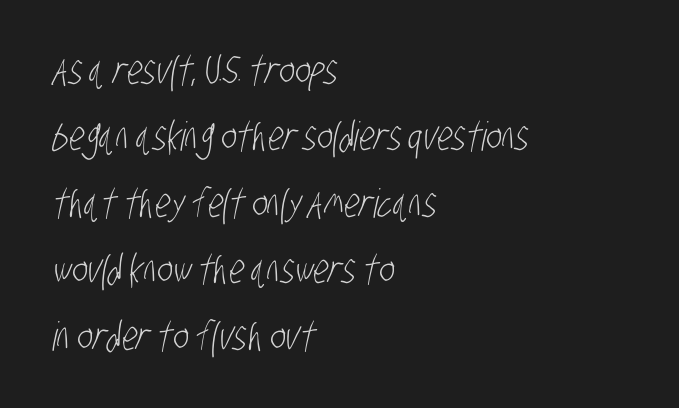
The image shows 40 px light, condensed sans-serif type; set left-aligned, normal line spacing (1.66x), normal letter spacing, not underlined; low stroke contrast and a large x-height.
